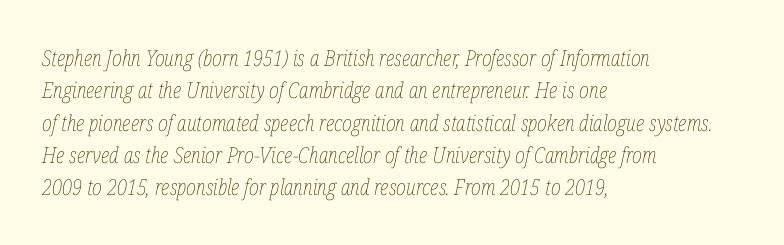
The image shows 22 px text type, italic (leaning right); set left-aligned, normal line spacing (1.47x), normal letter spacing, not underlined.
